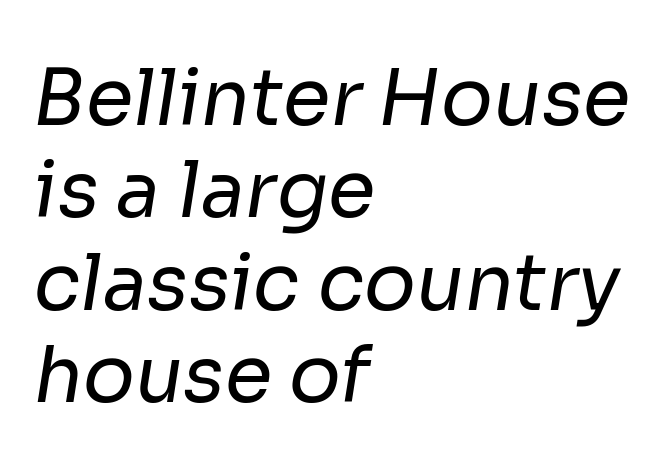
{"serif": "no", "bold": "no", "weight": "regular", "width": "normal", "stroke_contrast": "low", "x_height": "medium", "monospaced": "no", "underline": "no", "align": "left", "line_spacing_ratio": 1.2, "letter_spacing": "normal", "letter_spacing_em": 0.0, "glyph_px": 77}
